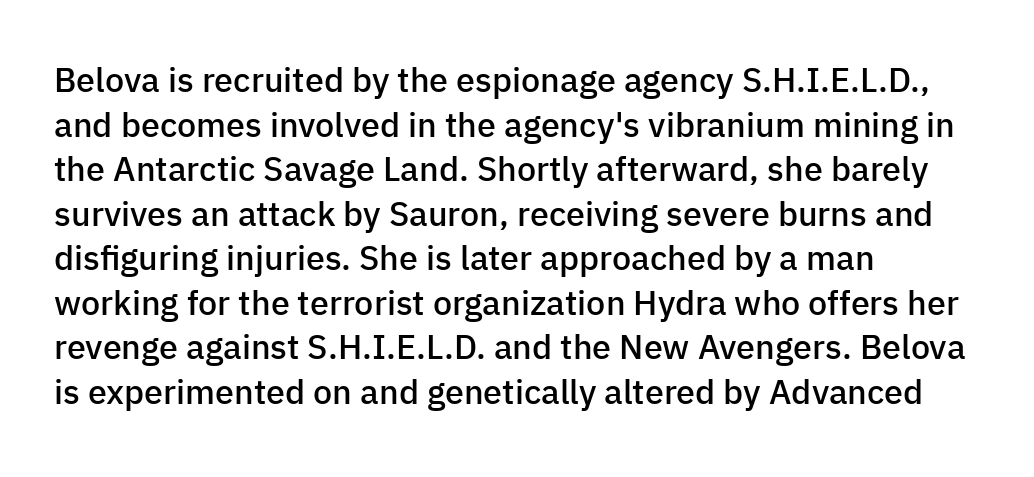
The image shows 34 px semibold sans-serif type, upright; set left-aligned, normal line spacing (1.31x), normal letter spacing, not underlined; low stroke contrast and a medium x-height.
